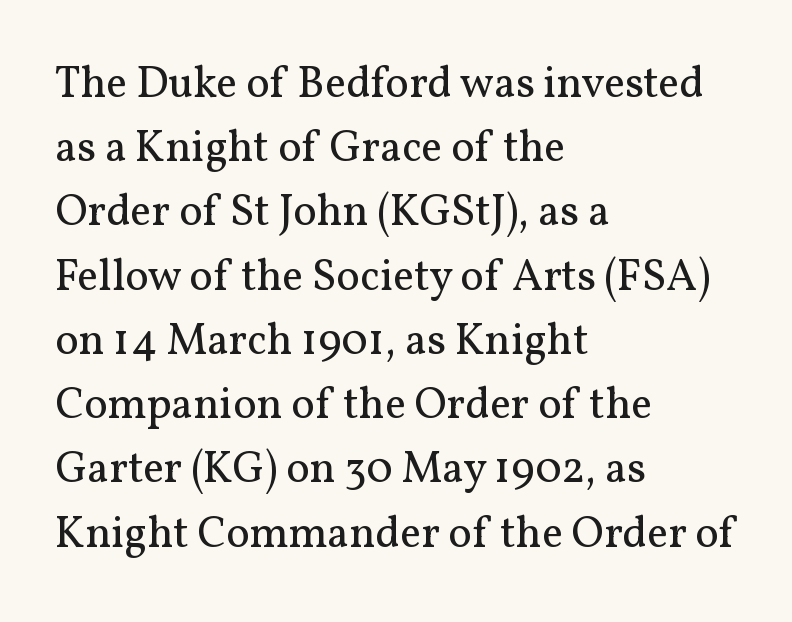
The image shows 44 px regular-weight serif type, upright; set left-aligned, normal line spacing (1.46x), normal letter spacing, not underlined; medium stroke contrast and a medium x-height.
